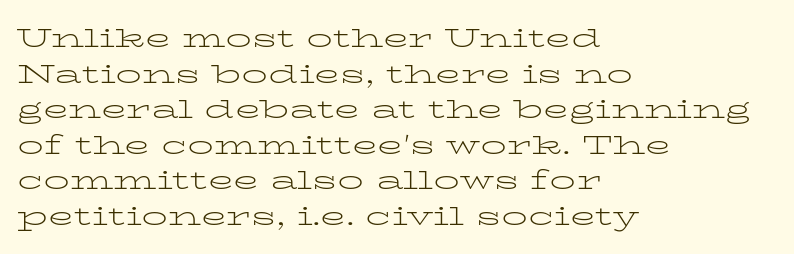
The image shows 26 px text type, upright; set left-aligned, normal line spacing (1.37x), normal letter spacing, not underlined.
